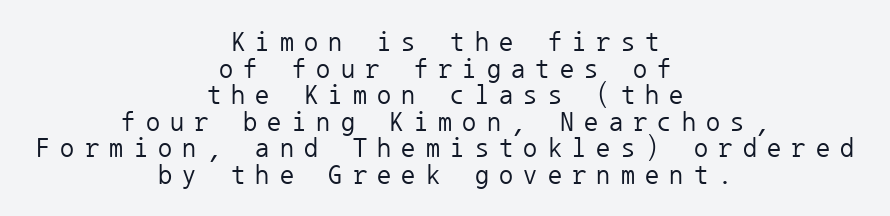
{"serif": "no", "italic": "no", "bold": "no", "weight": "regular", "width": "normal", "stroke_contrast": "low", "x_height": "medium", "monospaced": "yes", "underline": "no", "align": "center", "line_spacing": "tight", "line_spacing_ratio": 0.95, "letter_spacing": "wide", "letter_spacing_em": 0.37, "glyph_px": 28}
